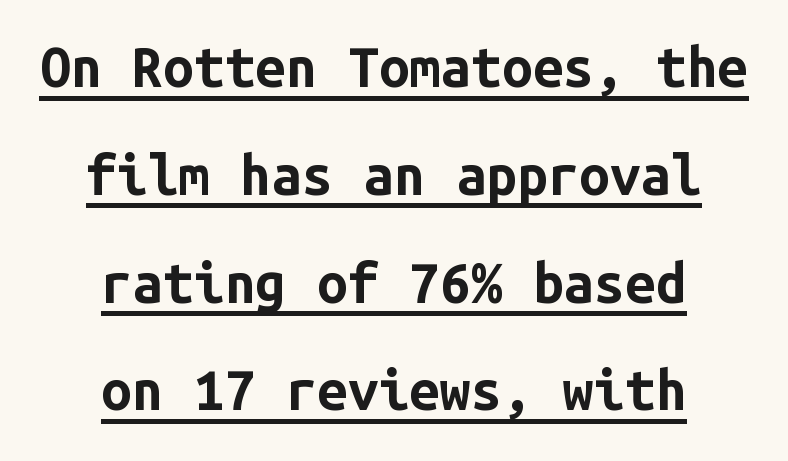
{"serif": "no", "italic": "no", "bold": "yes", "weight": "bold", "width": "normal", "stroke_contrast": "low", "x_height": "medium", "monospaced": "yes", "underline": "yes", "align": "center", "line_spacing": "loose", "line_spacing_ratio": 1.96, "letter_spacing": "normal", "letter_spacing_em": 0.0, "glyph_px": 55}
